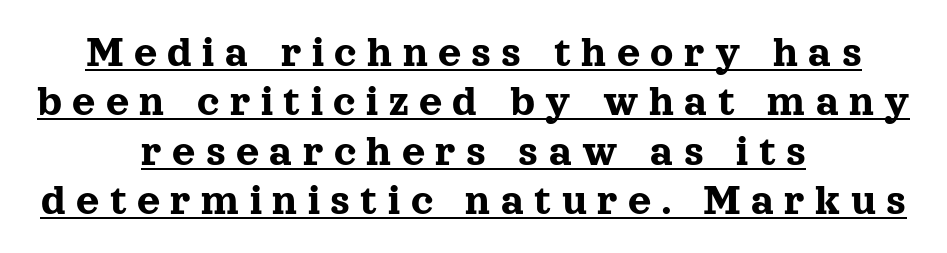
The image shows 45 px serif type, upright; set centered, tight line spacing (1.1x), unusually wide letter spacing (+0.23 em), underlined; a medium x-height.
